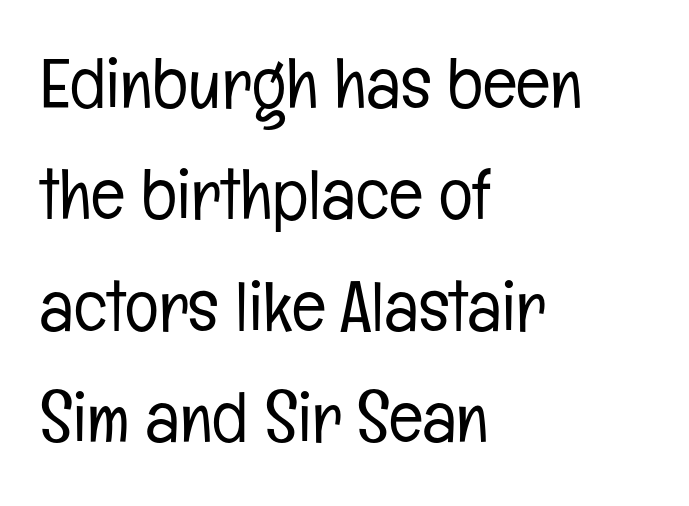
{"serif": "no", "italic": "no", "bold": "no", "weight": "light", "width": "condensed", "stroke_contrast": "low", "x_height": "medium", "monospaced": "no", "underline": "no", "align": "left", "line_spacing": "normal", "line_spacing_ratio": 1.57, "letter_spacing": "normal", "letter_spacing_em": 0.0, "glyph_px": 71}
